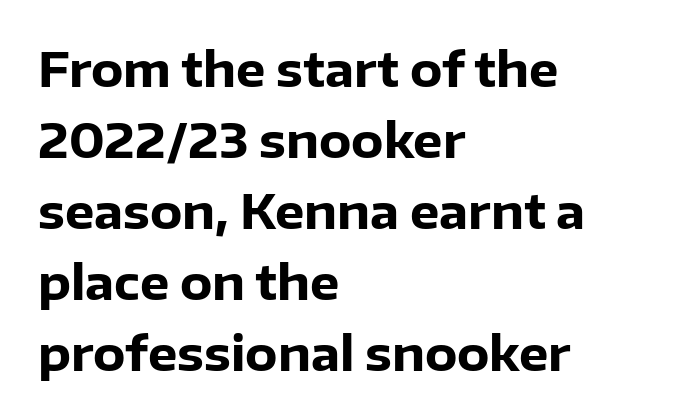
Q: Is the text bold? A: Yes.
Q: Is the text italic (slanted)? A: No, it is upright.
Q: Is the typeface a serif or a sans-serif typeface? A: Sans-serif.
Q: Is the text underlined? A: No.
Q: How is the paragraph aligned? A: Left-aligned.
Q: Is the spacing between letters normal or unusually wide? A: Normal.
Q: Is the spacing between lines tight, normal or loose? A: Normal.
Q: Width (condensed, normal, or wide)? A: Normal.
Q: Stroke contrast? A: Low.
Q: x-height? A: Medium.
Q: Monospaced? A: No.
